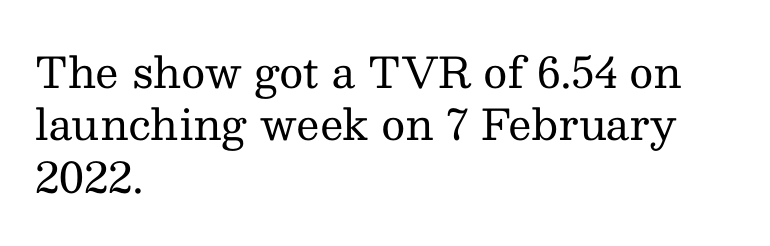
{"serif": "yes", "italic": "no", "bold": "no", "weight": "regular", "width": "normal", "stroke_contrast": "medium", "x_height": "medium", "monospaced": "no", "underline": "no", "align": "left", "line_spacing": "normal", "line_spacing_ratio": 1.25, "letter_spacing": "normal", "letter_spacing_em": 0.0, "glyph_px": 42}
